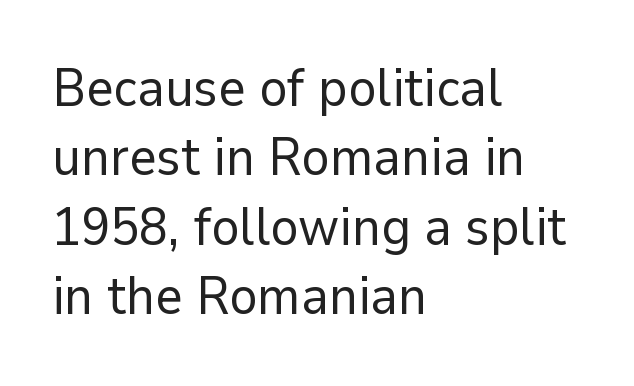
The specimen omits any rule beneath the text block's lines. Line starts are locked; line ends wander. These lines keep a tight, regular rhythm from letter to letter. The lines sit at an ordinary, default distance from one another.
